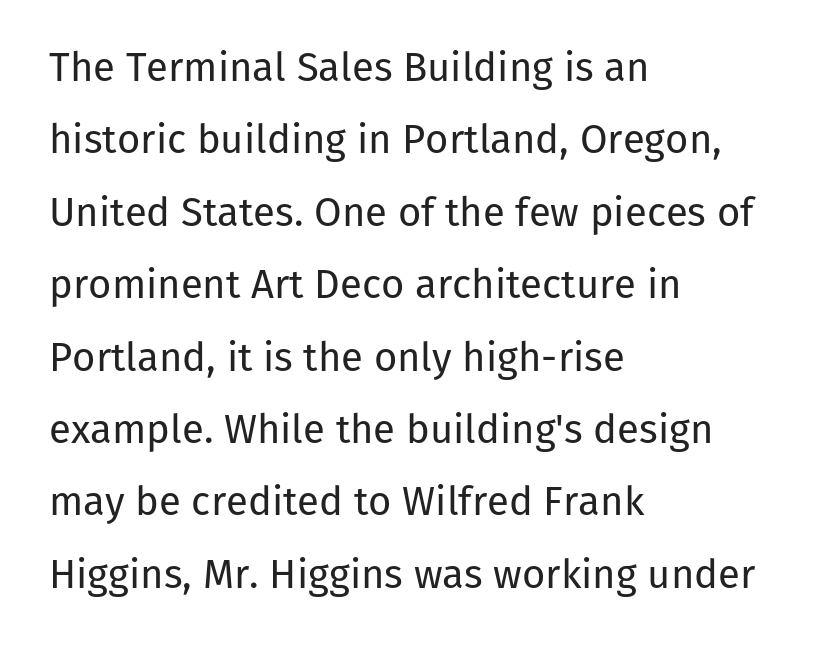
Q: Is the text bold? A: No.
Q: Is the text italic (slanted)? A: No, it is upright.
Q: Is the typeface a serif or a sans-serif typeface? A: Sans-serif.
Q: Is the text underlined? A: No.
Q: How is the paragraph aligned? A: Left-aligned.
Q: Is the spacing between letters normal or unusually wide? A: Normal.
Q: Width (condensed, normal, or wide)? A: Normal.
Q: Stroke contrast? A: Low.
Q: x-height? A: Medium.
Q: Monospaced? A: No.
